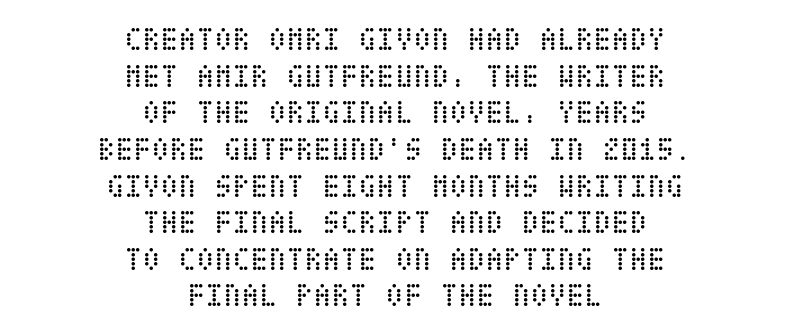
The image shows 33 px regular-weight, condensed type, upright; set centered, tight line spacing (1.11x), normal letter spacing, not underlined; low stroke contrast and a large x-height.
